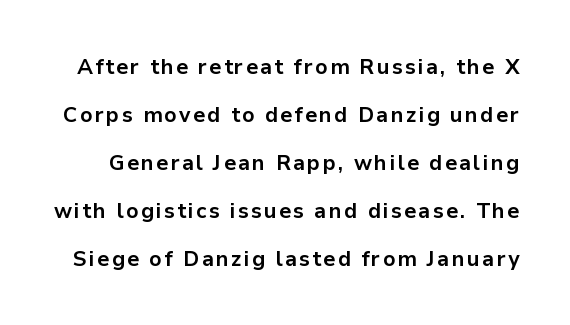
{"italic": "no", "bold": "yes", "underline": "no", "line_spacing": "loose", "line_spacing_ratio": 2.18, "glyph_px": 22}
